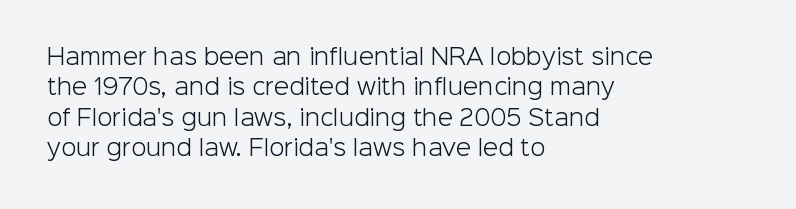
A quiet, ordinary-to-light weight characterises the typeface. The text block is weighted toward the left margin, trailing off unevenly rightward. This rendering leaves character spacing at its baseline value. Characters remain perfectly vertical along every line. The strip under each line holds only bare page.
